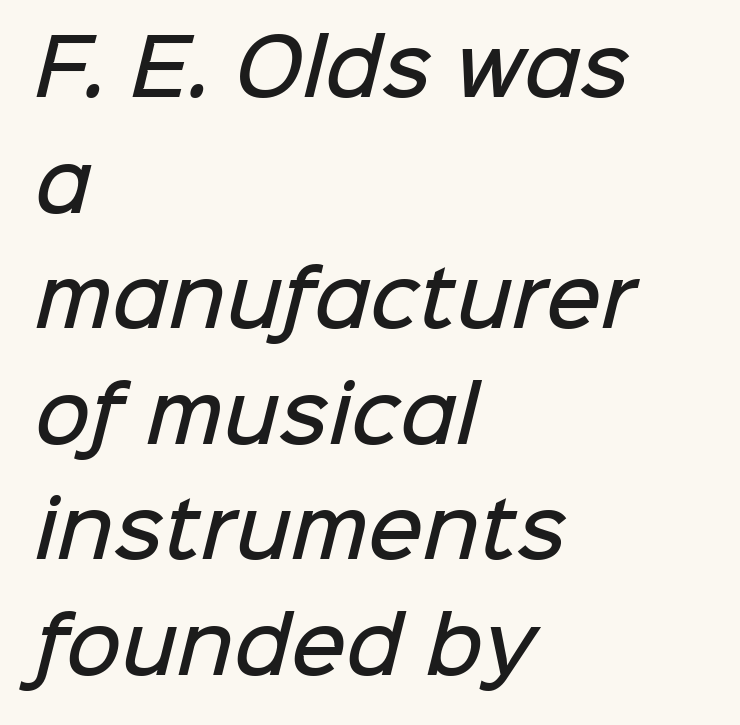
Q: Is the text bold? A: Semi-bold.
Q: Is the typeface a serif or a sans-serif typeface? A: Sans-serif.
Q: Is the text underlined? A: No.
Q: How is the paragraph aligned? A: Left-aligned.
Q: Is the spacing between letters normal or unusually wide? A: Normal.
Q: Is the spacing between lines tight, normal or loose? A: Normal.
Q: Width (condensed, normal, or wide)? A: Normal.
Q: Stroke contrast? A: Low.
Q: x-height? A: Medium.
Q: Monospaced? A: No.
